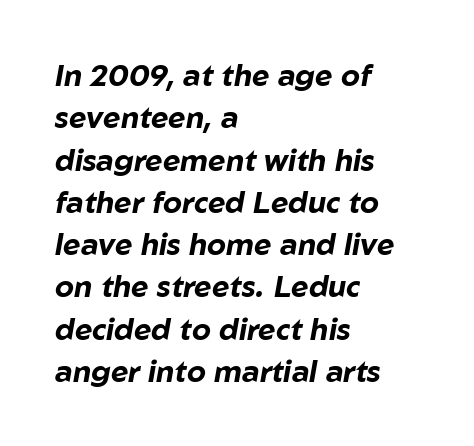
{"italic": "yes", "lean": "right", "slant_degrees": 10, "bold": "yes", "weight": "bold", "width": "normal", "stroke_contrast": "low", "x_height": "medium", "monospaced": "no", "underline": "no", "align": "left", "line_spacing": "normal", "line_spacing_ratio": 1.41, "letter_spacing": "normal", "letter_spacing_em": 0.0, "glyph_px": 30}
